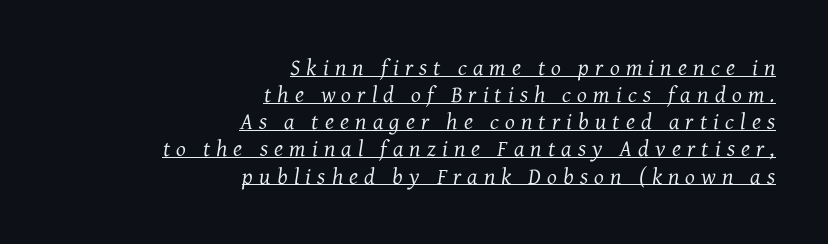
{"italic": "yes", "lean": "right", "slant_degrees": 7, "bold": "no", "underline": "yes", "align": "right", "line_spacing_ratio": 1.18, "letter_spacing": "wide", "letter_spacing_em": 0.27, "glyph_px": 23}
